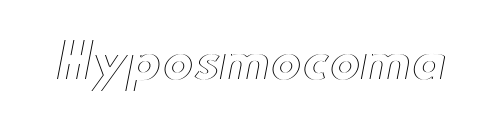
Q: Is the text italic (slanted)? A: Yes.
Q: Is the text underlined? A: No.
Q: Is the spacing between letters normal or unusually wide? A: Normal.
Q: Width (condensed, normal, or wide)? A: Wide.
Q: x-height? A: Small.
Q: Monospaced? A: No.
